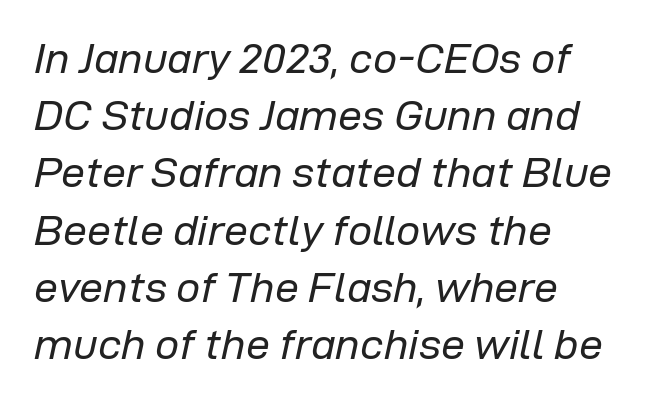
Q: Is the text bold? A: No.
Q: Is the text italic (slanted)? A: Yes, it leans right by about 12 degrees.
Q: Is the text underlined? A: No.
Q: How is the paragraph aligned? A: Left-aligned.
Q: Is the spacing between letters normal or unusually wide? A: Normal.
Q: Is the spacing between lines tight, normal or loose? A: Normal.
Q: Width (condensed, normal, or wide)? A: Normal.
Q: Stroke contrast? A: Low.
Q: x-height? A: Medium.
Q: Monospaced? A: No.
